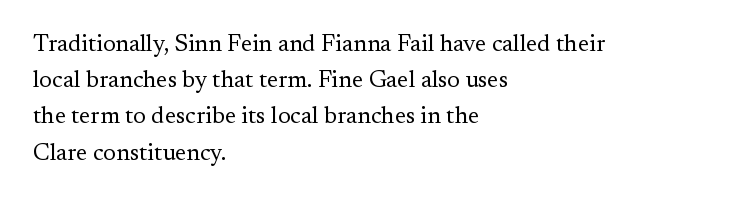
Default kerning and tracking; the words read as compact shapes. Tall strokes in this sample are plumb rather than angled. This rendering uses left alignment, leaving the right contour irregular. Students, observe: this is what conventionally led text looks like. Each stroke keeps to a modest, everyday thickness or less. Honestly, there is no underline to notice here at all.
